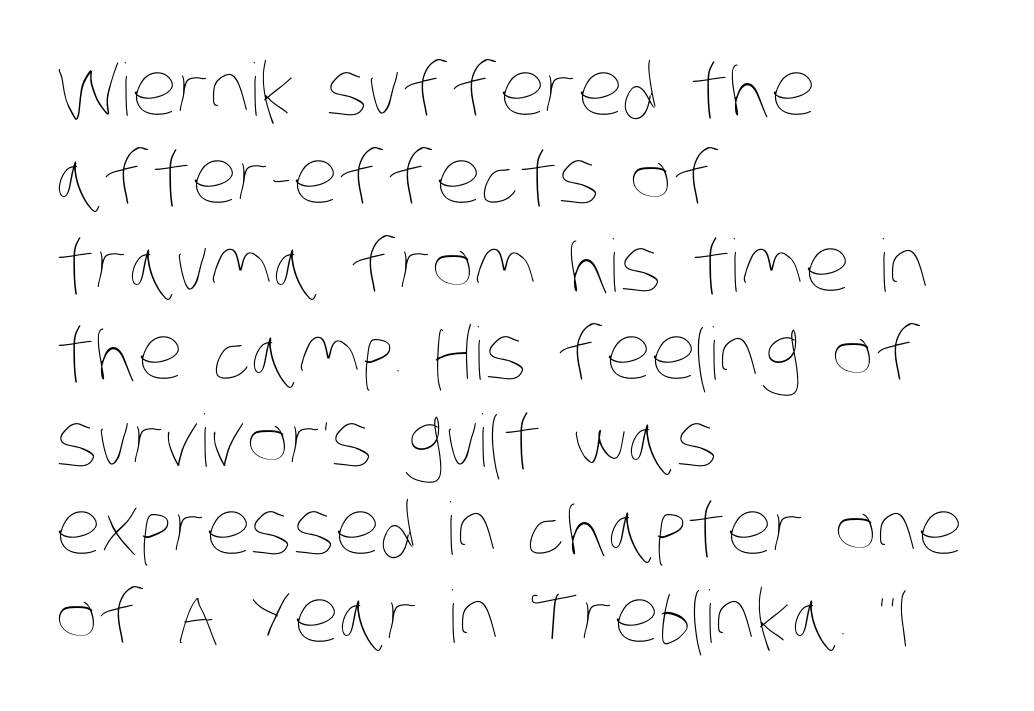
The image shows 72 px thin, condensed type; set left-aligned, line spacing 1.22x, normal letter spacing, not underlined; low stroke contrast and a large x-height.
